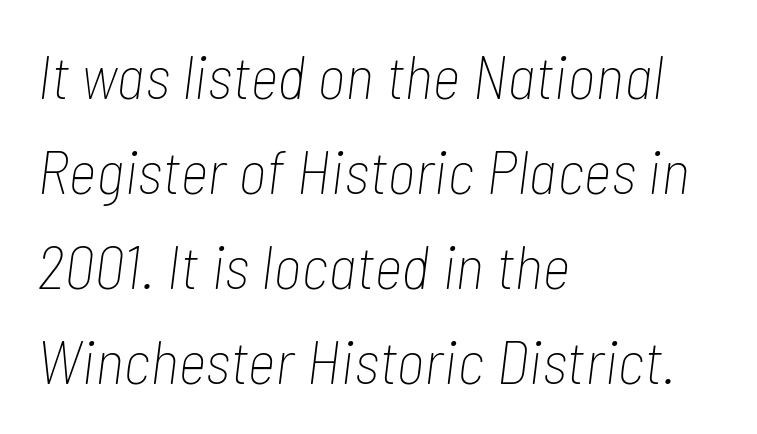
The image shows 62 px thin, condensed type, italic (leaning right); set left-aligned, normal line spacing (1.53x), normal letter spacing, not underlined; low stroke contrast and a medium x-height.
